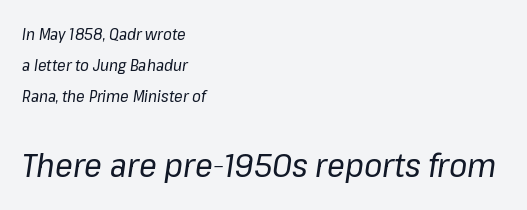
{"italic": "yes", "lean": "right", "slant_degrees": 8, "bold": "no", "weight": "regular", "width": "normal", "stroke_contrast": "low", "x_height": "medium", "monospaced": "no", "underline": "no", "align": "left", "line_spacing": "loose", "line_spacing_ratio": 1.93, "letter_spacing": "normal", "letter_spacing_em": 0.0, "larger_block": "second", "size_ratio": 2.06, "glyph_px": 33}
